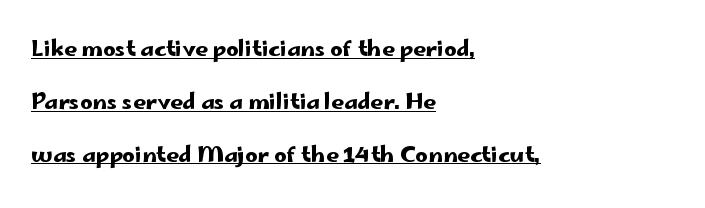
Q: Is the text italic (slanted)? A: No, it is upright.
Q: Is the text underlined? A: Yes.
Q: How is the paragraph aligned? A: Left-aligned.
Q: Is the spacing between letters normal or unusually wide? A: Normal.
Q: Is the spacing between lines tight, normal or loose? A: Loose.
